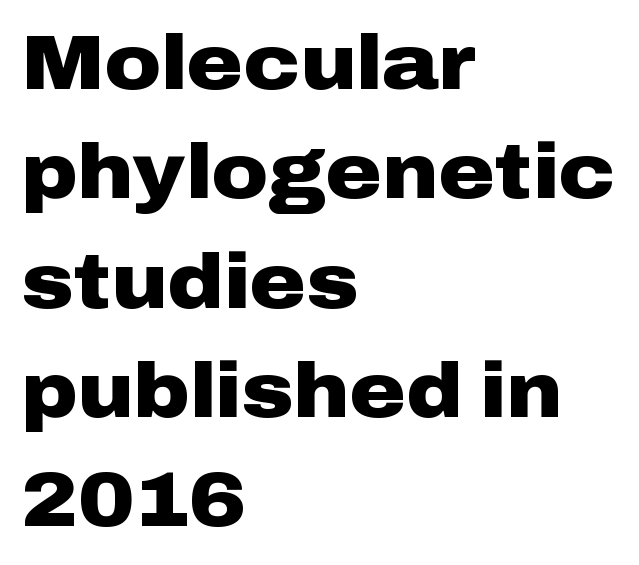
{"serif": "no", "italic": "no", "bold": "yes", "weight": "heavy", "width": "wide", "stroke_contrast": "low", "x_height": "medium", "monospaced": "no", "underline": "no", "align": "left", "line_spacing": "normal", "line_spacing_ratio": 1.42, "letter_spacing": "normal", "letter_spacing_em": 0.0, "glyph_px": 77}
